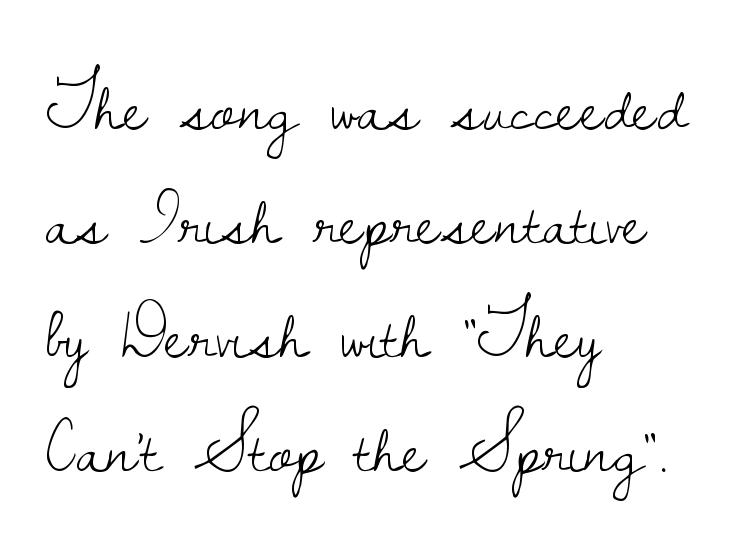
Q: Is the text bold? A: No.
Q: Is the text italic (slanted)? A: Yes.
Q: Is the typeface a serif or a sans-serif typeface? A: Serif.
Q: Is the text underlined? A: No.
Q: How is the paragraph aligned? A: Left-aligned.
Q: Is the spacing between letters normal or unusually wide? A: Normal.
Q: Is the spacing between lines tight, normal or loose? A: Normal.
Q: Width (condensed, normal, or wide)? A: Normal.
Q: Stroke contrast? A: Low.
Q: x-height? A: Small.
Q: Monospaced? A: No.
